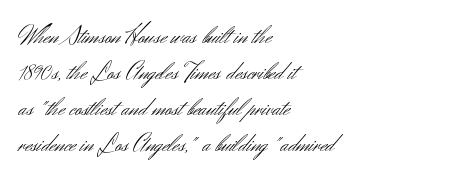
Teacher's note: observe the even left margin — that is flush-left alignment. Students, note that the glyphs here touch the page at normal intervals. Descenders hang freely into open space. Stem width sits at or under what a default text font uses.
